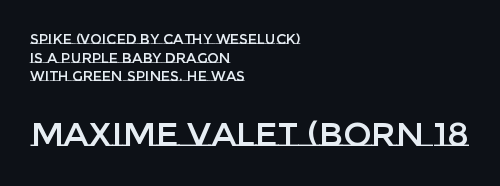
Q: Is the text italic (slanted)? A: No, it is upright.
Q: Is the text underlined? A: No.
Q: How is the paragraph aligned? A: Left-aligned.
Q: Is the spacing between letters normal or unusually wide? A: Normal.
Q: Is the spacing between lines tight, normal or loose? A: Normal.
Q: Which block of text is set in a larger size, the first (top) or the second (bottom)? A: The second (bottom) one.
Q: Width (condensed, normal, or wide)? A: Normal.
Q: Stroke contrast? A: Low.
Q: x-height? A: Large.
Q: Monospaced? A: No.
